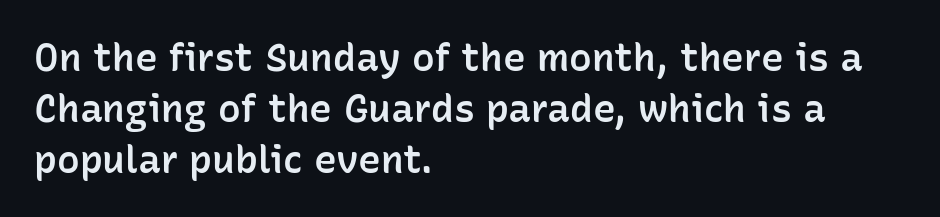
{"serif": "no", "italic": "no", "bold": "semi", "weight": "semibold", "width": "normal", "stroke_contrast": "low", "x_height": "medium", "monospaced": "no", "underline": "no", "align": "left", "line_spacing": "normal", "line_spacing_ratio": 1.34, "letter_spacing": "normal", "letter_spacing_em": 0.0, "glyph_px": 38}
